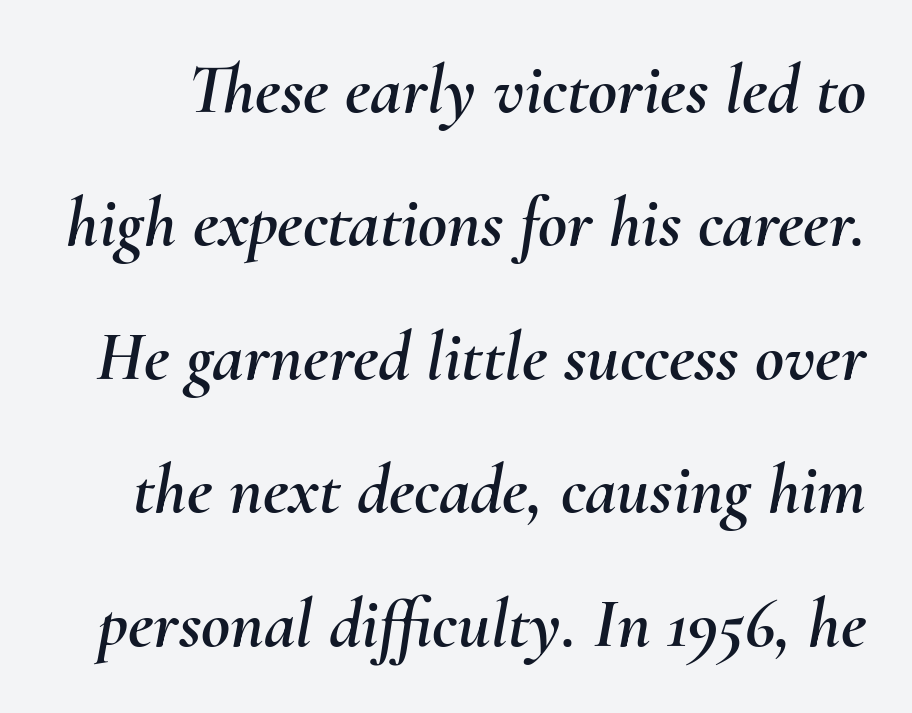
{"italic": "yes", "lean": "right", "slant_degrees": 10, "width": "normal", "stroke_contrast": "medium", "x_height": "small", "monospaced": "no", "underline": "no", "line_spacing_ratio": 1.88, "letter_spacing": "normal", "letter_spacing_em": 0.0, "glyph_px": 71}
